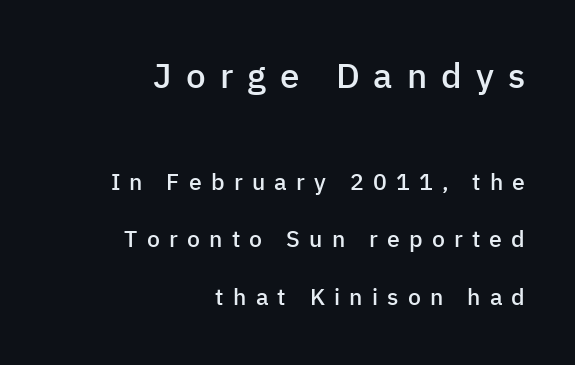
{"serif": "no", "italic": "no", "bold": "semi", "weight": "semibold", "width": "normal", "stroke_contrast": "low", "x_height": "medium", "monospaced": "no", "underline": "no", "align": "right", "line_spacing": "loose", "line_spacing_ratio": 2.49, "letter_spacing": "wide", "letter_spacing_em": 0.4, "larger_block": "first", "size_ratio": 1.52, "glyph_px": 35}
